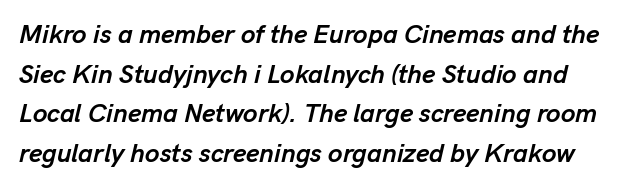
Is the type bold? Yes — the strokes are clearly thick and heavy. Slanted lettering throughout. The space directly below the letters is spotless. Students, observe: this is what conventionally led text looks like.
